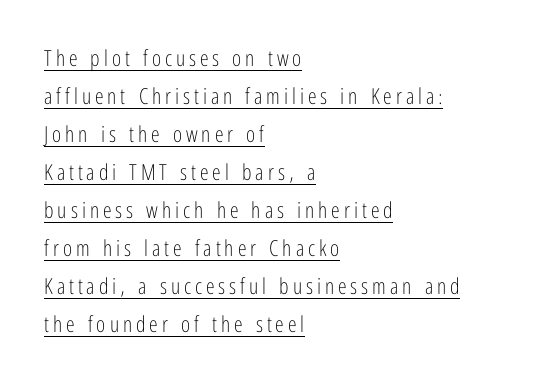
{"italic": "no", "bold": "no", "underline": "yes", "align": "left", "line_spacing_ratio": 1.73, "glyph_px": 22}
